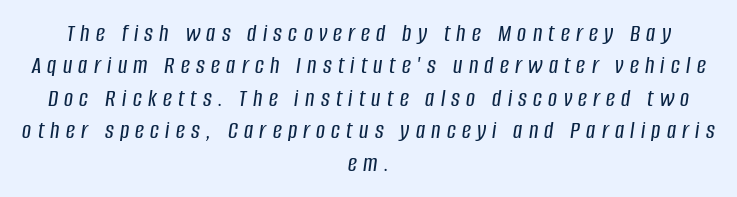
Does the lettering tilt? It does — this is italic. Someone cranked the tracking dial way up on this one. Descenders hang freely into open space. In CSS terms this would be text-align: center.
